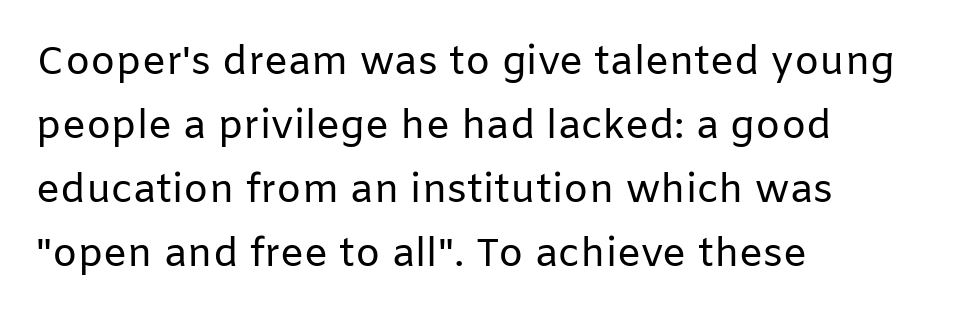
The image shows 40 px regular-weight sans-serif type, upright; set left-aligned, normal line spacing (1.6x), normal letter spacing, not underlined; low stroke contrast and a medium x-height.
